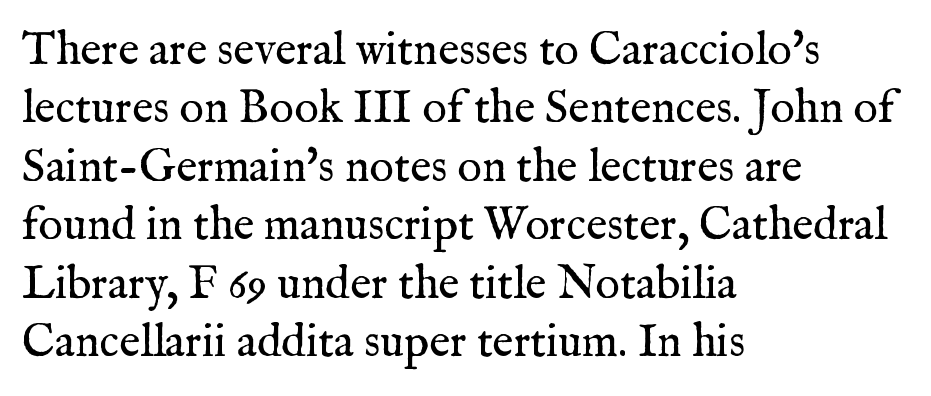
The image shows 46 px regular-weight serif type, upright; set left-aligned, normal line spacing (1.27x), normal letter spacing, not underlined; medium stroke contrast and a medium x-height.
